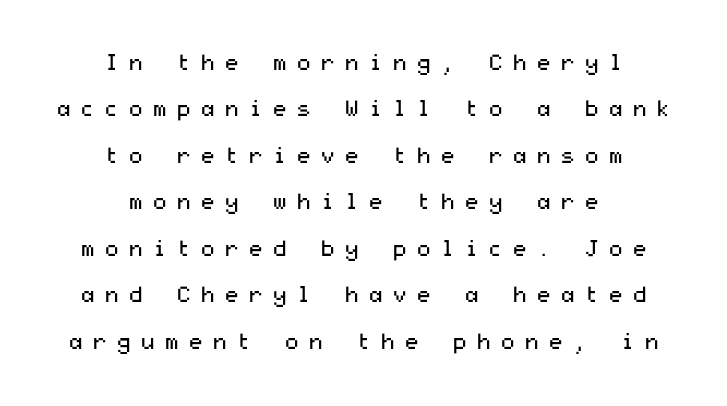
Q: Is the text bold? A: No.
Q: Is the text italic (slanted)? A: No, it is upright.
Q: Is the text underlined? A: No.
Q: How is the paragraph aligned? A: Centered.
Q: Is the spacing between letters normal or unusually wide? A: Unusually wide.
Q: Is the spacing between lines tight, normal or loose? A: Loose.
